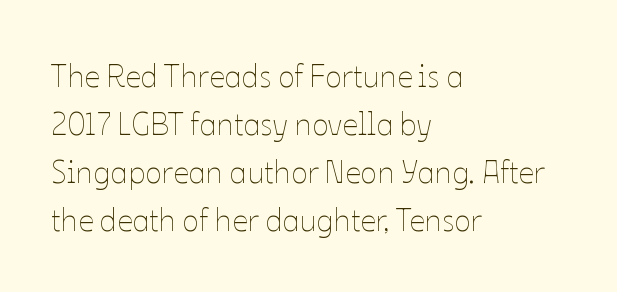
Notice how descenders clear the ascenders below comfortably — that's standard leading. The space directly below the letters is spotless. Vertical stems look standard width or narrower in stroke. Letter spacing: default. Character widths vary here, with narrow letters taking less room than wide ones.
